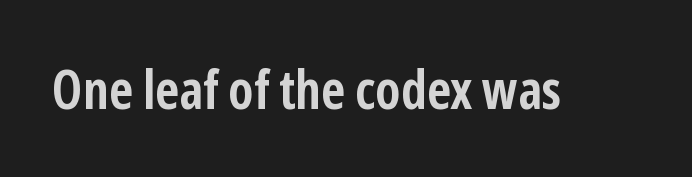
Q: Is the text bold? A: Yes.
Q: Is the text italic (slanted)? A: No, it is upright.
Q: Is the typeface a serif or a sans-serif typeface? A: Sans-serif.
Q: Is the text underlined? A: No.
Q: Is the spacing between letters normal or unusually wide? A: Normal.
Q: Width (condensed, normal, or wide)? A: Condensed.
Q: Stroke contrast? A: Low.
Q: x-height? A: Medium.
Q: Monospaced? A: No.
